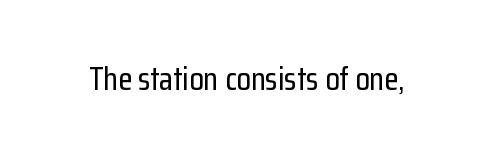
Honestly, the letter spacing is just normal — you wouldn't notice it. The typeface chosen for these lines omits serifs. Looks like regular typesetting: each glyph gets only the width it needs. In terms of posture, this sample is upright. Clear beneath every line of the passage.
